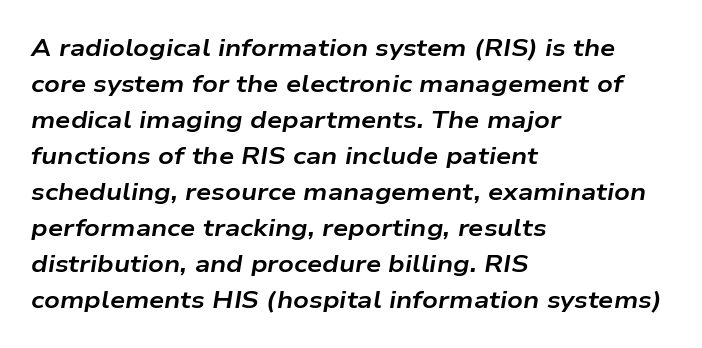
Q: Is the text bold? A: Yes.
Q: Is the text italic (slanted)? A: Yes, it leans right by about 9 degrees.
Q: Is the text underlined? A: No.
Q: How is the paragraph aligned? A: Left-aligned.
Q: Is the spacing between letters normal or unusually wide? A: Normal.
Q: Is the spacing between lines tight, normal or loose? A: Normal.
